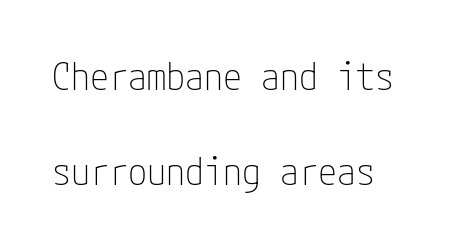
Font category for this specimen: sans-serif. No word sits above an underline. The letters sit at their default tracking, neither squeezed nor spread. Nothing heavy about these letters — not bold at all. Posture: straight, roman, zero tilt. The passage is arranged the way most books set body copy — flush left.
